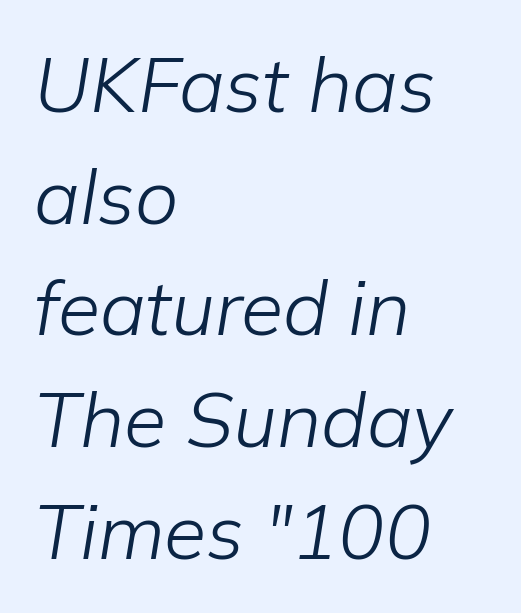
Q: Is the text bold? A: No.
Q: Is the text italic (slanted)? A: Yes, it leans right by about 9 degrees.
Q: Is the text underlined? A: No.
Q: How is the paragraph aligned? A: Left-aligned.
Q: Is the spacing between letters normal or unusually wide? A: Normal.
Q: Is the spacing between lines tight, normal or loose? A: Normal.
Q: Width (condensed, normal, or wide)? A: Normal.
Q: Stroke contrast? A: Low.
Q: x-height? A: Medium.
Q: Monospaced? A: No.
